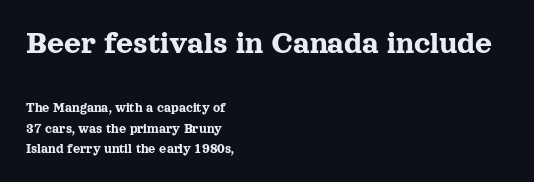
Vertical strokes here are truly vertical. Check the space under the baseline: it is left empty. The rendering keeps characters at their native spacing. These lines are rendered in a variable-pitch font.
